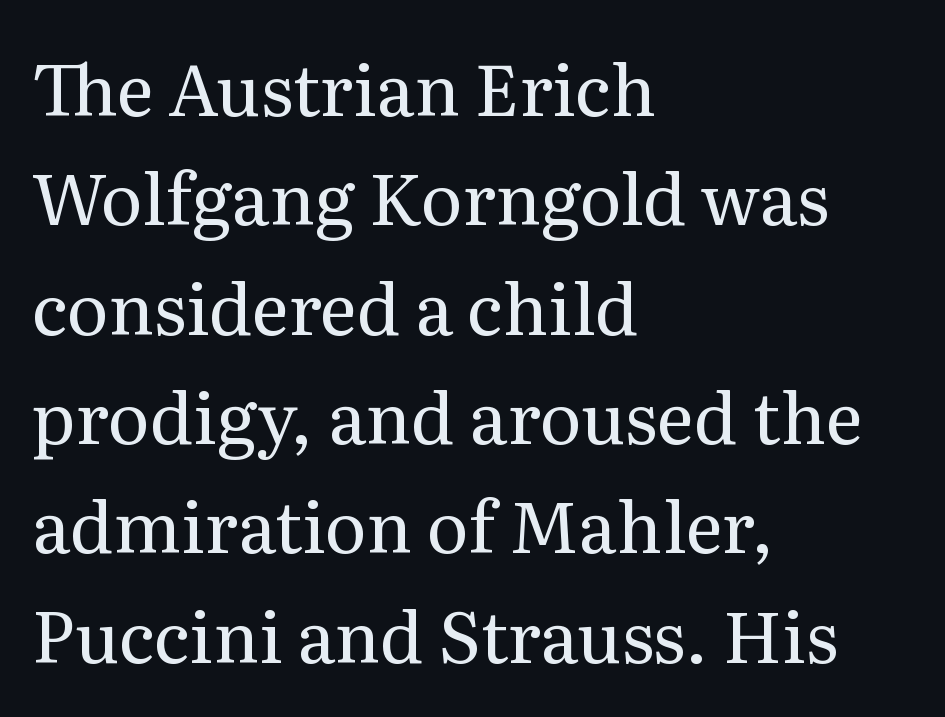
Is this a heavy cut? Hardly; it is regular or lighter. How are the letters spaced? Ordinarily, with no added tracking. Check the space under the baseline: it is left empty. Leftover space on each line is placed entirely after the last word. The passage shown is typed in a proportional face where columns would drift.
